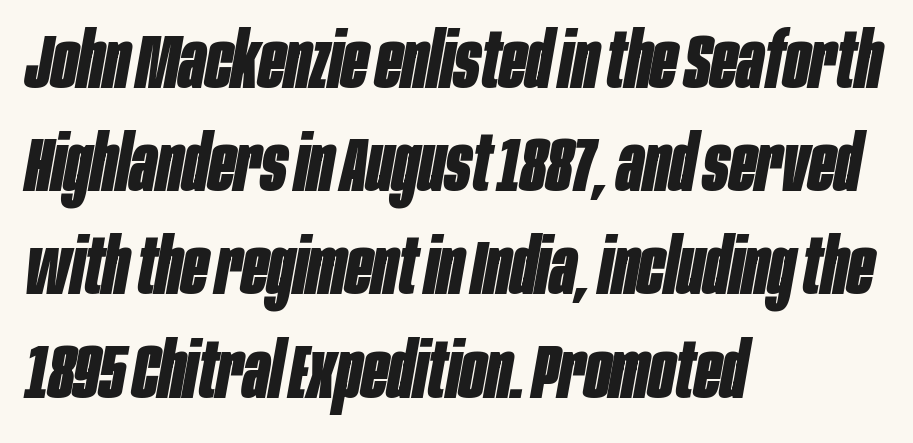
The image shows 77 px bold, condensed type, italic (leaning right); set left-aligned, normal line spacing (1.34x), normal letter spacing, not underlined; low stroke contrast and a large x-height.
